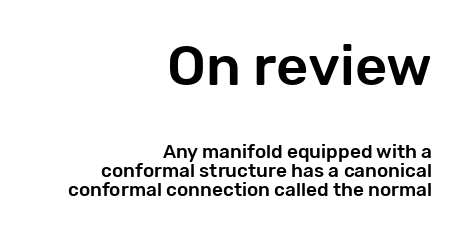
{"serif": "no", "italic": "no", "width": "normal", "stroke_contrast": "low", "x_height": "medium", "monospaced": "no", "underline": "no", "align": "right", "line_spacing": "tight", "line_spacing_ratio": 0.99, "letter_spacing": "normal", "letter_spacing_em": 0.0, "larger_block": "first", "size_ratio": 2.95, "glyph_px": 56}
